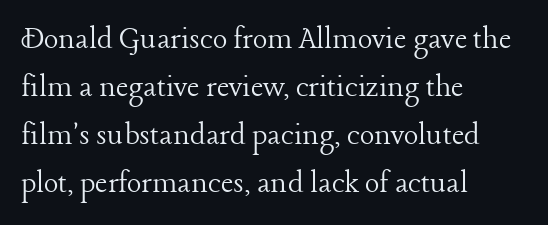
Q: Is the text bold? A: No.
Q: Is the text italic (slanted)? A: No, it is upright.
Q: Is the typeface a serif or a sans-serif typeface? A: Serif.
Q: Is the text underlined? A: No.
Q: How is the paragraph aligned? A: Left-aligned.
Q: Is the spacing between letters normal or unusually wide? A: Normal.
Q: Is the spacing between lines tight, normal or loose? A: Normal.
Q: Width (condensed, normal, or wide)? A: Normal.
Q: Stroke contrast? A: Low.
Q: x-height? A: Medium.
Q: Monospaced? A: No.
